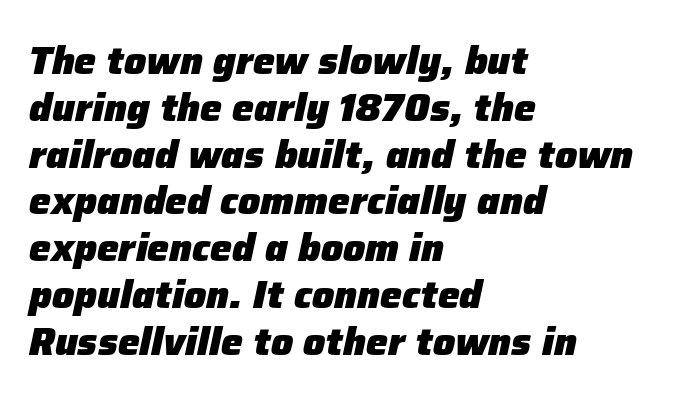
The specimen omits any rule beneath the text block's lines. Where is the straight margin? On the left. The axis of the letterforms is tilted away from vertical. The face used here is proportionally spaced, like ordinary book or web type. Compared with typical body copy, the letter spacing here is the same.
